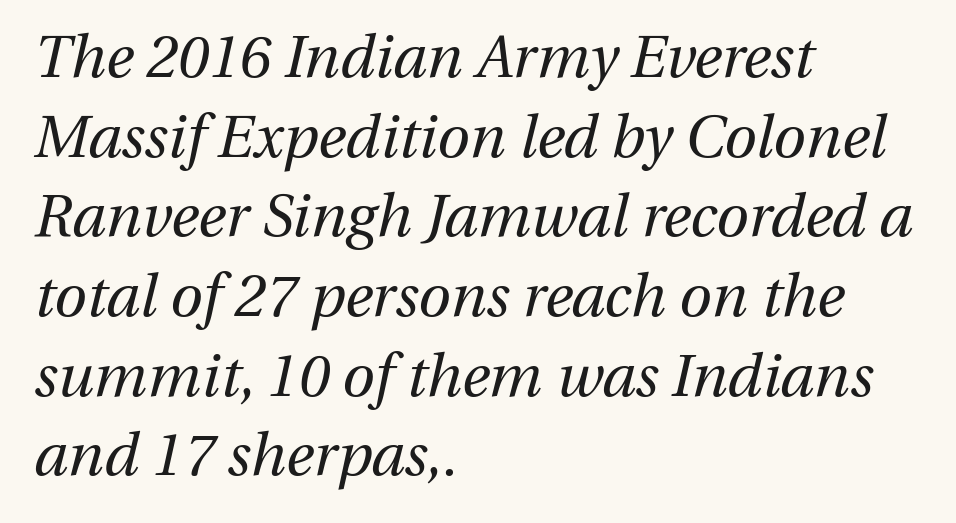
The image shows 59 px regular-weight type, italic (leaning right); set left-aligned, normal line spacing (1.35x), normal letter spacing, not underlined; medium stroke contrast and a medium x-height.
